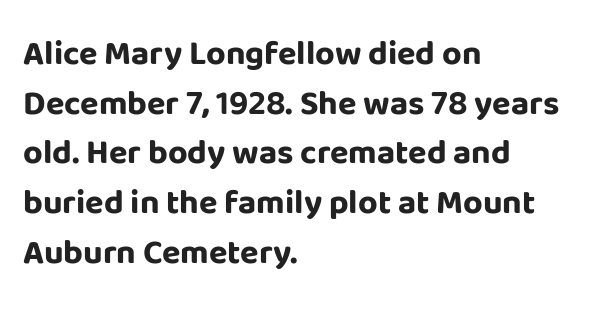
{"serif": "no", "italic": "no", "bold": "yes", "weight": "bold", "width": "normal", "stroke_contrast": "low", "x_height": "large", "monospaced": "no", "underline": "no", "align": "left", "line_spacing": "normal", "line_spacing_ratio": 1.46, "letter_spacing": "normal", "letter_spacing_em": 0.0, "glyph_px": 34}
